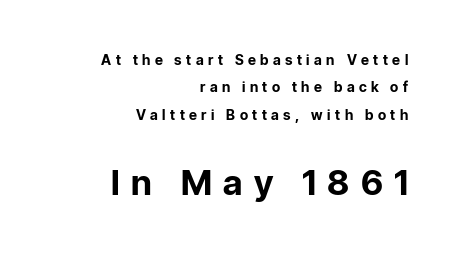
The image shows 35 px bold sans-serif type, upright; set right-aligned, loose line spacing (1.95x), unusually wide letter spacing (+0.32 em), not underlined; the second (bottom) block is 2.5x larger; low stroke contrast and a medium x-height.
